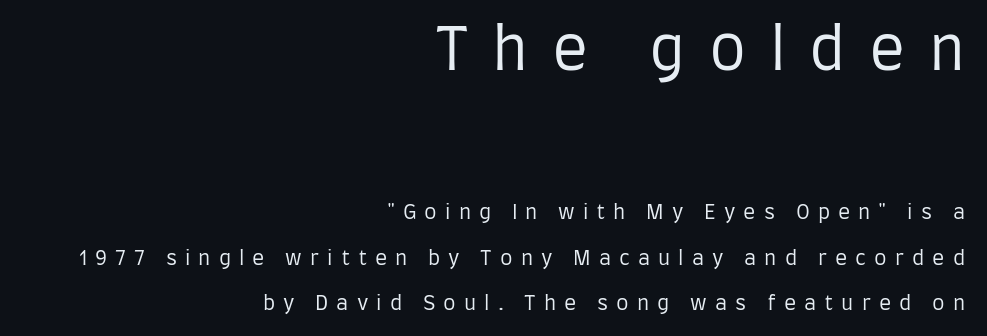
The face used here is proportionally spaced, like ordinary book or web type. Upright lettering throughout. Descenders hang freely into open space. This sample uses expanded letter spacing, leaving extra air between glyphs. The lines are spread far apart with generous leading. Character size in the leading block exceeds that of the trailing block.
